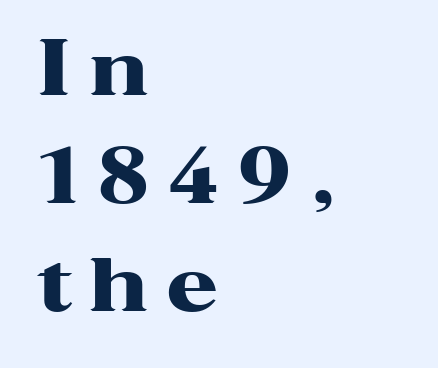
The image shows 74 px heavy, wide serif type, upright; set left-aligned, normal line spacing (1.46x), unusually wide letter spacing (+0.26 em), not underlined; high stroke contrast and a medium x-height.
